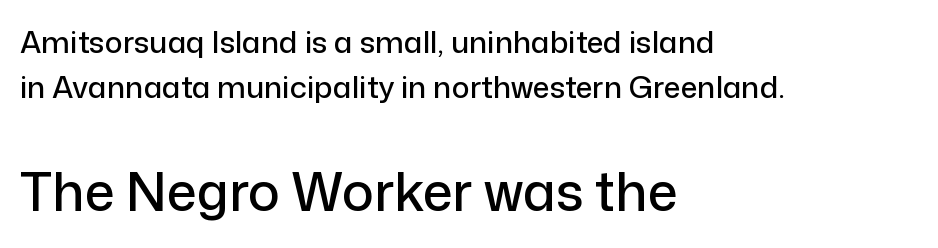
Observe the absence of serifs on each vertical stroke in this sample. The second block has been scaled up relative to the first. The string is rendered with underlining switched off. The paragraph has a hard left edge and a soft right edge. Spacing between characters is what you'd get straight out of the box.
